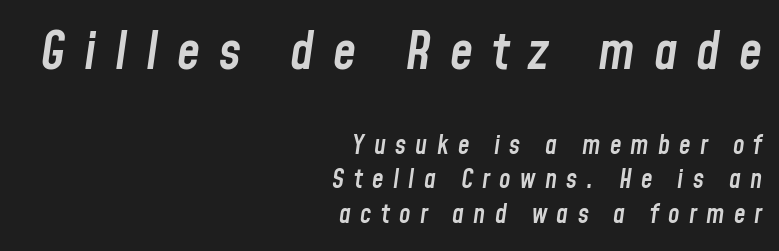
This sample keeps an unexceptional amount of space between lines. Note the varied advance widths — an 'i' is clearly narrower than an 'm'. Spacing between characters has been opened up far beyond the box default. The more generous point size was reserved for the upper chunk. Observe the lean: these are italic letterforms. Where is the straight margin? On the right.
